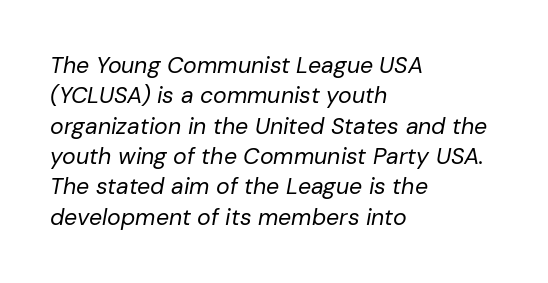
The image shows 23 px text type, italic (leaning right); set left-aligned, normal line spacing (1.32x), normal letter spacing, not underlined.
